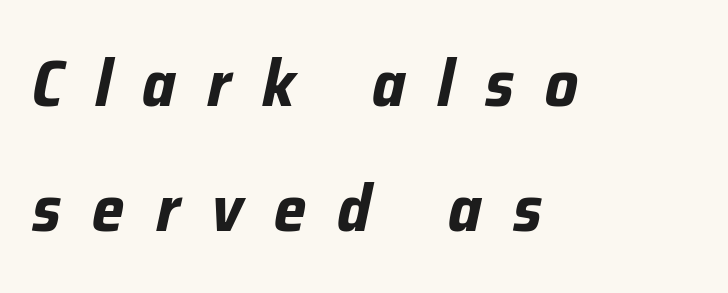
Reading down the block, your eye returns to a fixed left position each line. Spacing between characters has been opened up far beyond the box default. The glyphs are unaccompanied by any horizontal stroke below them. Is this a fixed-width face? No — the glyphs have proportional, varying widths. This sample trades compactness for vertical openness between lines.
